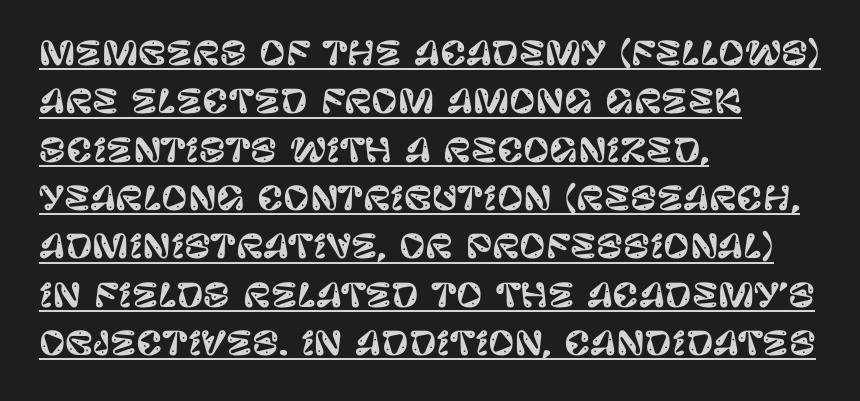
The image shows 32 px sans-serif type; set left-aligned, normal line spacing (1.51x), normal letter spacing, underlined; low stroke contrast and a large x-height.
